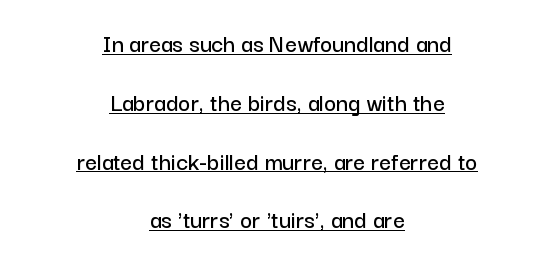
The image shows 26 px text type, upright; set centered, loose line spacing (2.26x), normal letter spacing, underlined.
